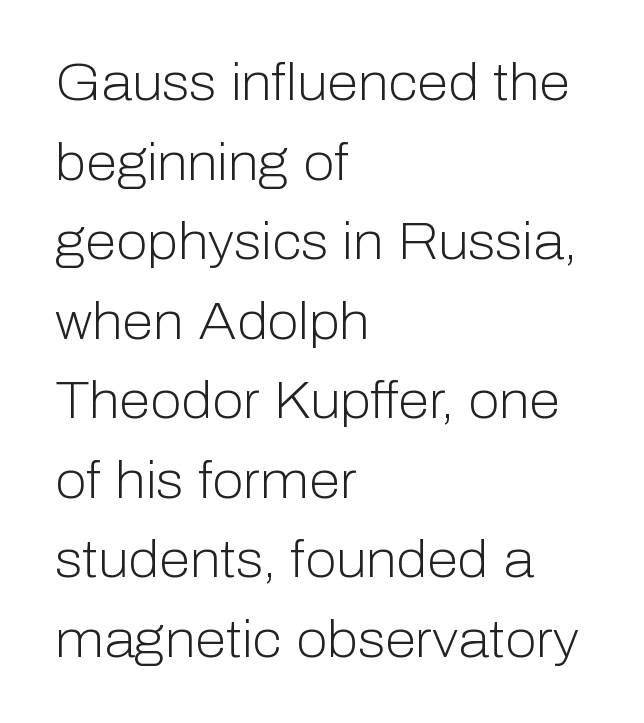
{"serif": "no", "italic": "no", "bold": "no", "weight": "light", "width": "normal", "stroke_contrast": "low", "x_height": "medium", "monospaced": "no", "underline": "no", "align": "left", "line_spacing": "normal", "line_spacing_ratio": 1.56, "letter_spacing": "normal", "letter_spacing_em": 0.0, "glyph_px": 51}
